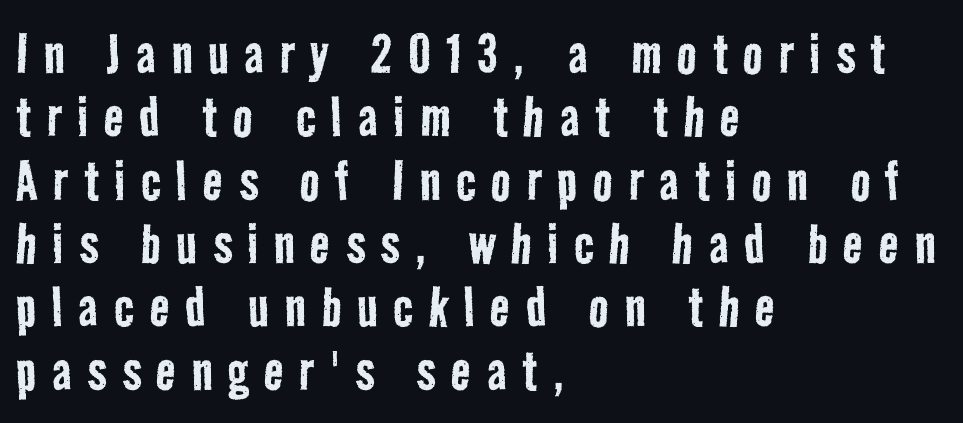
{"serif": "no", "bold": "no", "weight": "regular", "width": "condensed", "stroke_contrast": "low", "x_height": "medium", "monospaced": "no", "underline": "no", "align": "left", "line_spacing": "tight", "line_spacing_ratio": 0.96, "letter_spacing": "wide", "letter_spacing_em": 0.24, "glyph_px": 66}
